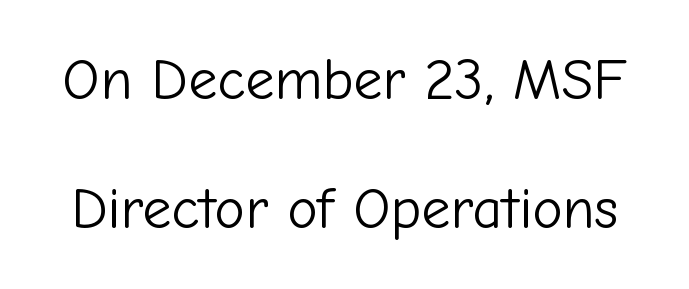
{"serif": "no", "italic": "no", "bold": "no", "weight": "light", "width": "normal", "stroke_contrast": "low", "x_height": "medium", "monospaced": "no", "underline": "no", "line_spacing": "loose", "line_spacing_ratio": 2.22, "letter_spacing": "normal", "letter_spacing_em": 0.0, "glyph_px": 58}
